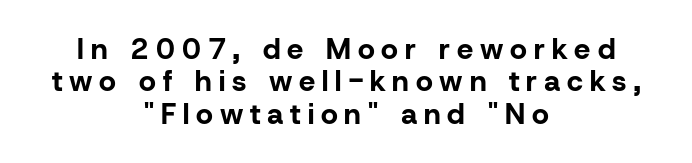
The image shows 29 px bold sans-serif type, upright; set centered, tight line spacing (1.12x), unusually wide letter spacing (+0.24 em), not underlined; low stroke contrast and a medium x-height.
